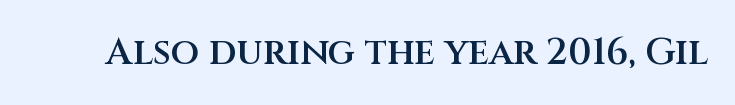
Ascenders rise straight up at ninety degrees. I'd describe the lettering as semibold — firm but not a full bold. Tracking value appears to be zero — textbook default spacing. Check where the strokes stop: nothing finishes them off — pure sans.
